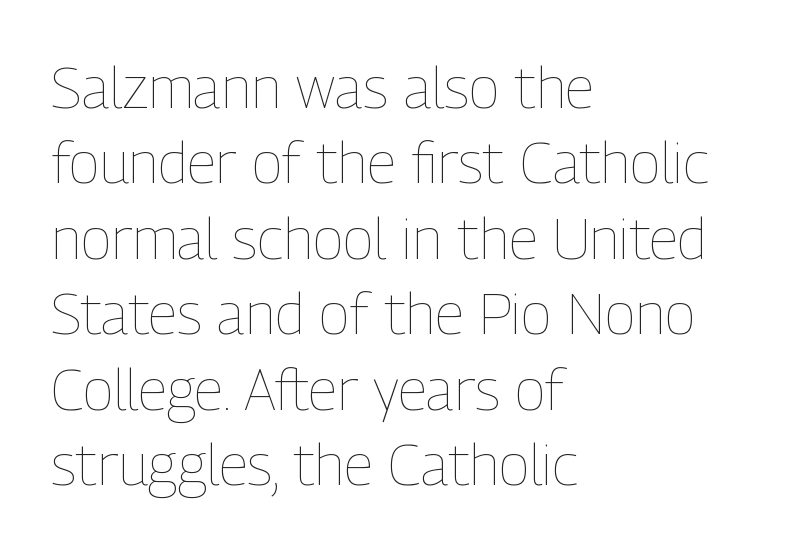
The image shows 58 px thin, condensed type, upright; set left-aligned, normal line spacing (1.3x), normal letter spacing, not underlined; low stroke contrast and a medium x-height.
